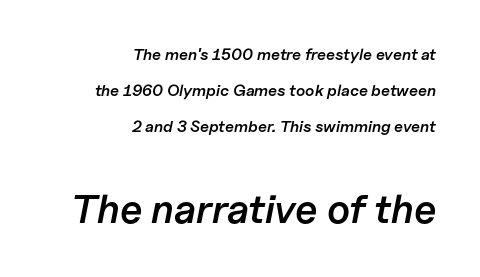
The image shows 40 px semibold type, italic (leaning right); set right-aligned, loose line spacing (2.24x), normal letter spacing, not underlined; the second (bottom) block is 2.5x larger; low stroke contrast and a medium x-height.
